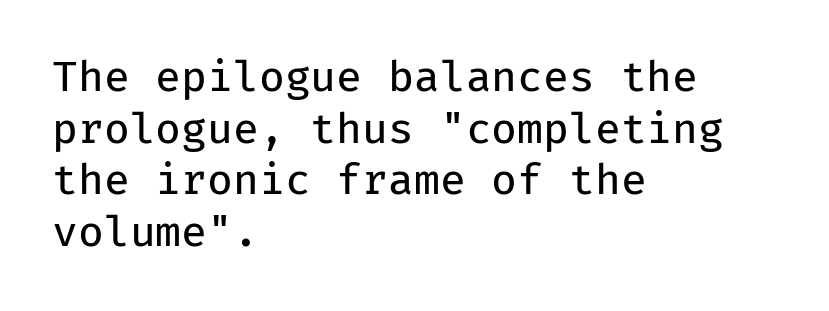
Q: Is the text bold? A: No.
Q: Is the text italic (slanted)? A: No, it is upright.
Q: Is the typeface a serif or a sans-serif typeface? A: Sans-serif.
Q: Is the text underlined? A: No.
Q: How is the paragraph aligned? A: Left-aligned.
Q: Is the spacing between letters normal or unusually wide? A: Normal.
Q: Width (condensed, normal, or wide)? A: Normal.
Q: Stroke contrast? A: Low.
Q: x-height? A: Medium.
Q: Monospaced? A: Yes.
